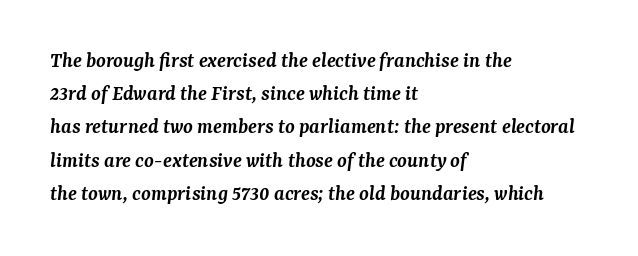
The image shows 22 px text type, italic (leaning right); set left-aligned, normal line spacing (1.51x), normal letter spacing, not underlined.
